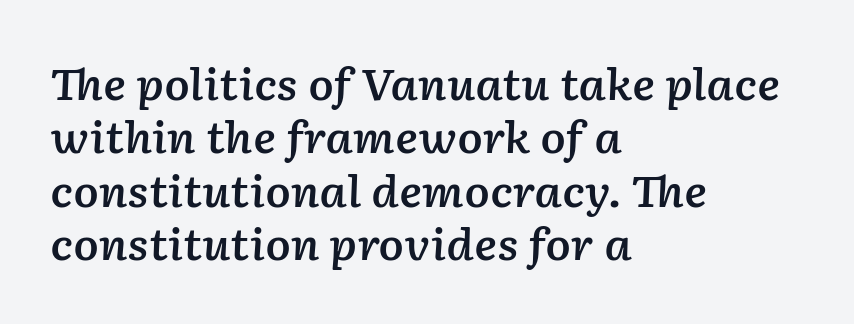
Q: Is the text bold? A: Semi-bold.
Q: Is the text italic (slanted)? A: Yes, it leans right by about 2 degrees.
Q: Is the text underlined? A: No.
Q: How is the paragraph aligned? A: Left-aligned.
Q: Is the spacing between letters normal or unusually wide? A: Normal.
Q: Is the spacing between lines tight, normal or loose? A: Normal.
Q: Width (condensed, normal, or wide)? A: Normal.
Q: Stroke contrast? A: Low.
Q: x-height? A: Medium.
Q: Monospaced? A: No.
